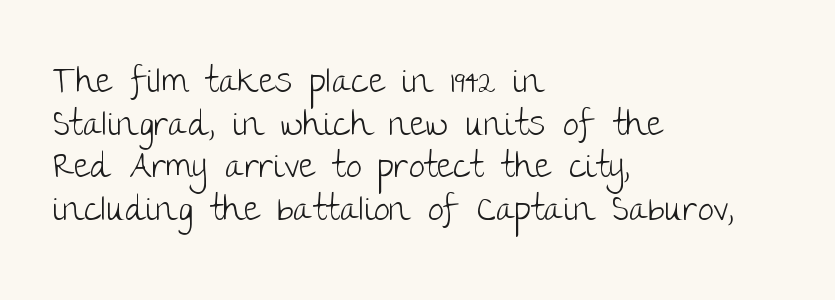
The image shows 35 px light sans-serif type, upright; set left-aligned, line spacing 1.22x, normal letter spacing, not underlined; low stroke contrast and a large x-height.
